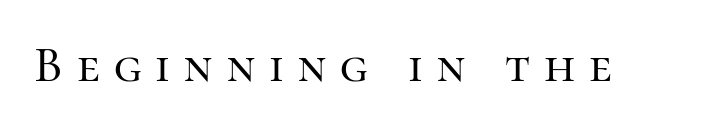
Is this a fixed-width face? No — the glyphs have proportional, varying widths. This sample uses expanded letter spacing, leaving extra air between glyphs. Type without underlining. Unlike a clean sans, this face finishes its strokes with serifs. Posture: vertical.
